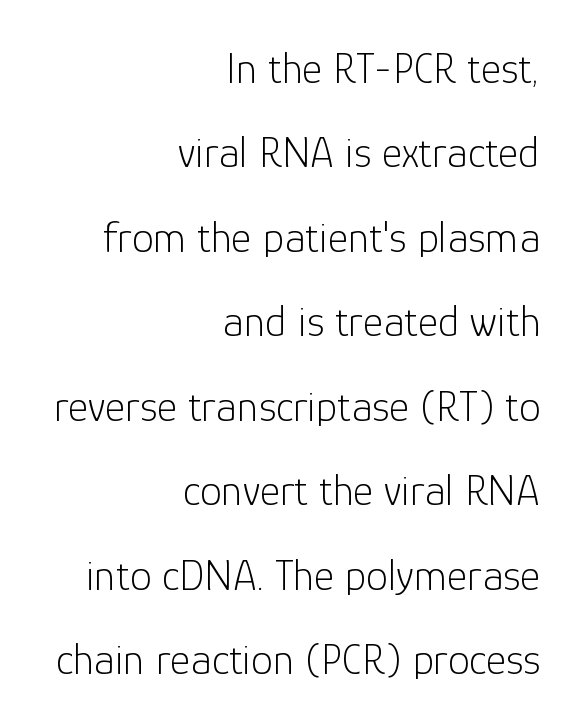
{"serif": "no", "italic": "no", "bold": "no", "weight": "light", "width": "normal", "stroke_contrast": "low", "x_height": "medium", "monospaced": "no", "underline": "no", "align": "right", "line_spacing": "loose", "line_spacing_ratio": 1.92, "letter_spacing": "normal", "letter_spacing_em": 0.0, "glyph_px": 44}
